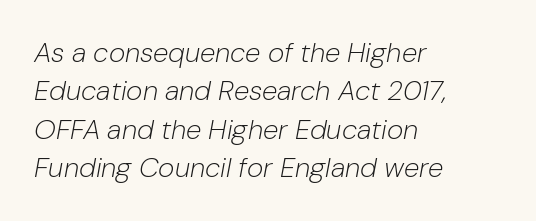
The image shows 28 px light type, italic (leaning right); set left-aligned, normal line spacing (1.37x), normal letter spacing, not underlined; low stroke contrast and a medium x-height.
